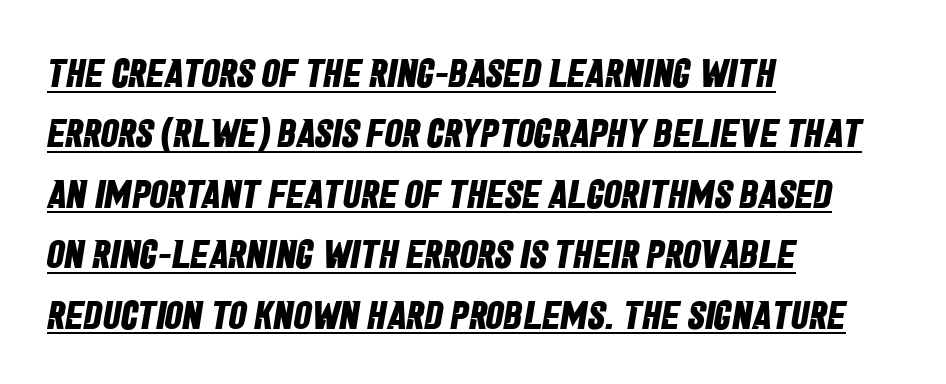
Q: Is the text bold? A: Yes.
Q: Is the typeface a serif or a sans-serif typeface? A: Sans-serif.
Q: Is the text underlined? A: Yes.
Q: How is the paragraph aligned? A: Left-aligned.
Q: Is the spacing between letters normal or unusually wide? A: Normal.
Q: Is the spacing between lines tight, normal or loose? A: Normal.
Q: Width (condensed, normal, or wide)? A: Condensed.
Q: Stroke contrast? A: Low.
Q: x-height? A: Large.
Q: Monospaced? A: No.
